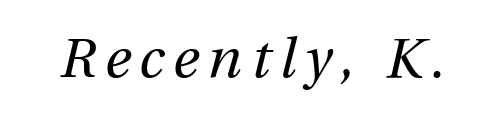
Designer's note — italics engaged. Plain, unruled lines of type. The face used here is proportionally spaced, like ordinary book or web type. This reads as an unemphasized weight, regular at the heaviest.
